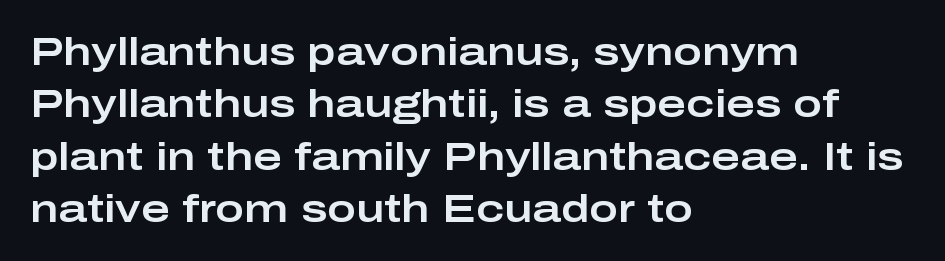
Q: Is the text italic (slanted)? A: No, it is upright.
Q: Is the typeface a serif or a sans-serif typeface? A: Sans-serif.
Q: Is the text underlined? A: No.
Q: How is the paragraph aligned? A: Left-aligned.
Q: Is the spacing between letters normal or unusually wide? A: Normal.
Q: Is the spacing between lines tight, normal or loose? A: Normal.
Q: Width (condensed, normal, or wide)? A: Wide.
Q: Stroke contrast? A: Low.
Q: x-height? A: Medium.
Q: Monospaced? A: No.
